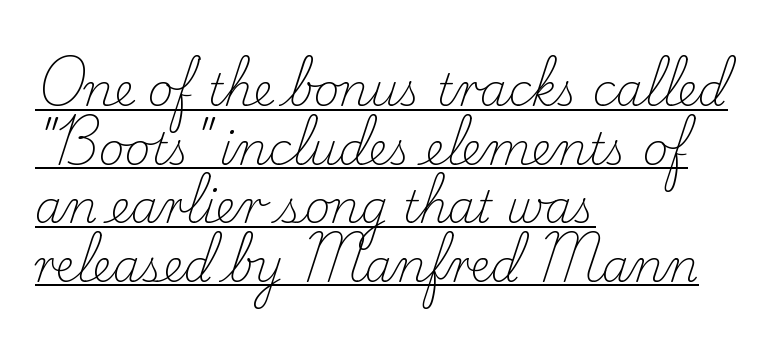
The face looks like a standard text weight, possibly lighter. The designer left line spacing at the default. Looks like regular typesetting: each glyph gets only the width it needs. Examine the stroke ends and you'll spot serifs. The letters sit at their default tracking, neither squeezed nor spread.
